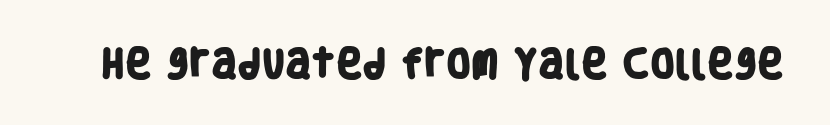
{"serif": "no", "bold": "yes", "weight": "heavy", "width": "condensed", "stroke_contrast": "low", "x_height": "large", "monospaced": "no", "underline": "no", "letter_spacing": "normal", "letter_spacing_em": 0.0, "glyph_px": 32}
